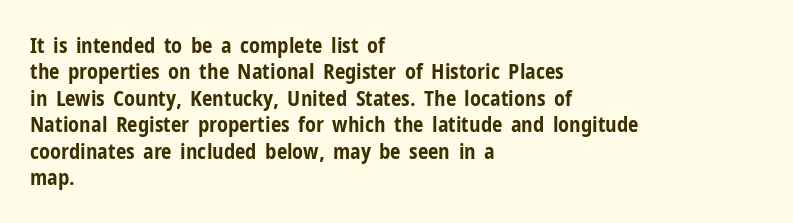
What weight is shown? A full bold with thick strokes. The lettering holds an erect, upright posture throughout. Plain, unruled lines of type. The rendering keeps characters at their native spacing. Leading: standard.
